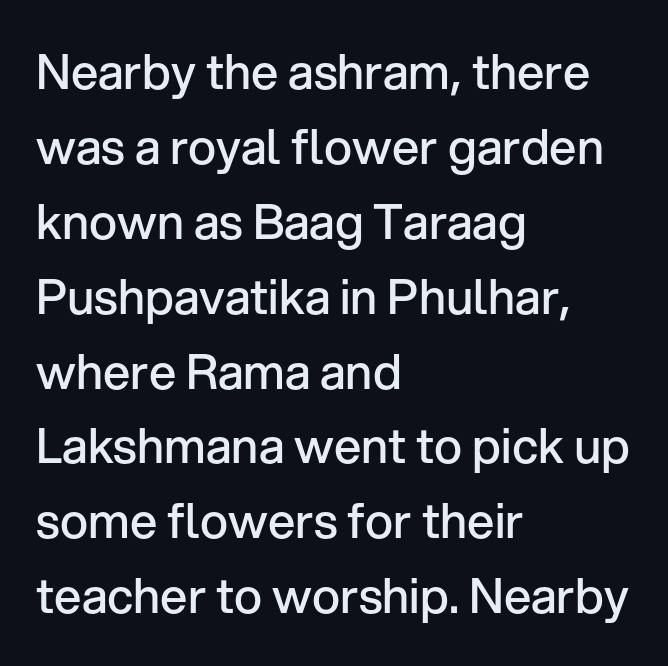
The image shows 48 px semibold sans-serif type, upright; set left-aligned, normal line spacing (1.56x), normal letter spacing, not underlined; low stroke contrast and a medium x-height.
